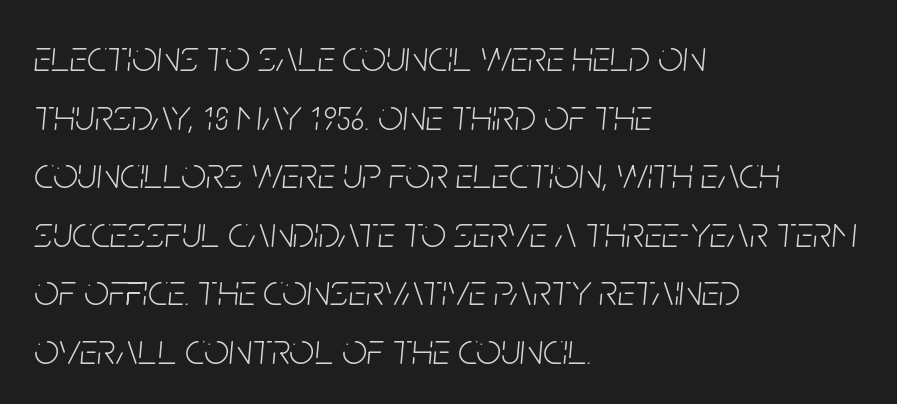
The image shows 44 px light, condensed type, italic (leaning right); set left-aligned, normal line spacing (1.33x), normal letter spacing, not underlined; low stroke contrast and a large x-height.
